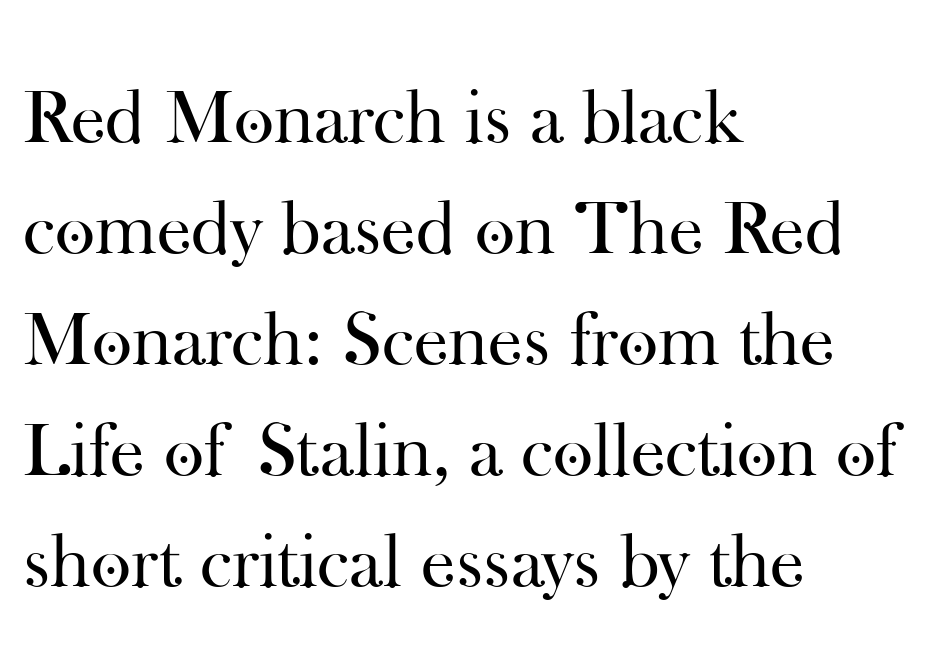
{"serif": "yes", "italic": "no", "bold": "no", "weight": "regular", "width": "normal", "stroke_contrast": "high", "x_height": "small", "monospaced": "no", "underline": "no", "align": "left", "line_spacing": "normal", "line_spacing_ratio": 1.44, "letter_spacing": "normal", "letter_spacing_em": 0.0, "glyph_px": 77}
